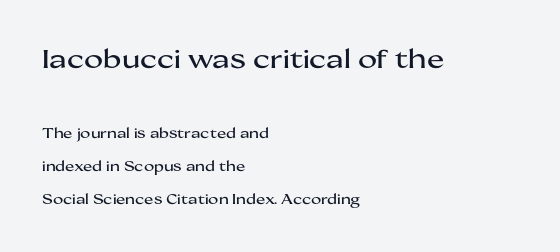
Q: Is the text italic (slanted)? A: No, it is upright.
Q: Is the text underlined? A: No.
Q: How is the paragraph aligned? A: Left-aligned.
Q: Is the spacing between letters normal or unusually wide? A: Normal.
Q: Is the spacing between lines tight, normal or loose? A: Loose.
Q: Which block of text is set in a larger size, the first (top) or the second (bottom)? A: The first (top) one.
